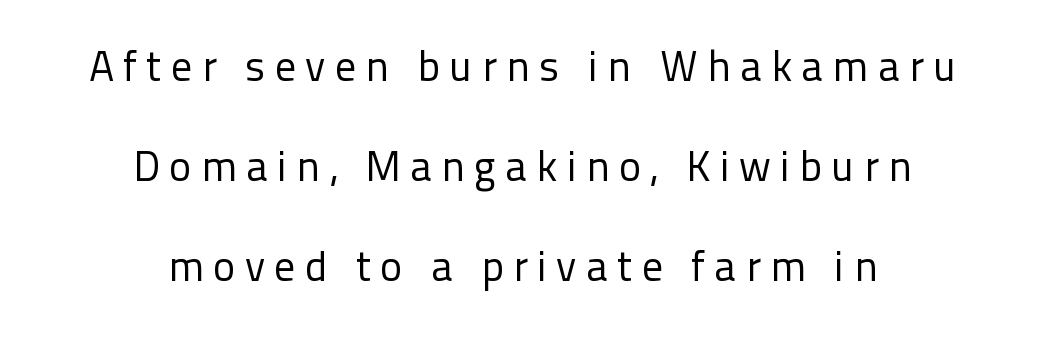
The image shows 42 px regular-weight sans-serif type, upright; set centered, loose line spacing (2.38x), unusually wide letter spacing (+0.22 em), not underlined; low stroke contrast and a medium x-height.
